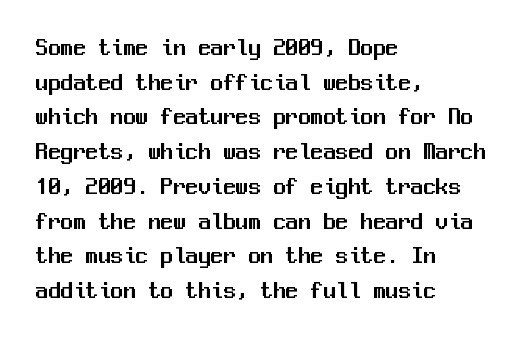
{"italic": "no", "underline": "no", "align": "left", "line_spacing": "normal", "line_spacing_ratio": 1.39, "letter_spacing": "normal", "letter_spacing_em": 0.0, "glyph_px": 25}
